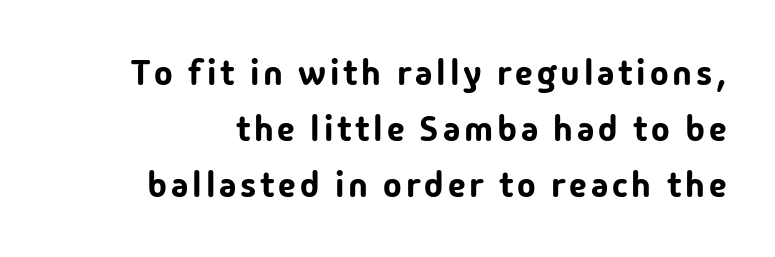
The image shows 35 px sans-serif type, upright; set normal line spacing (1.6x), not underlined; low stroke contrast and a medium x-height.
